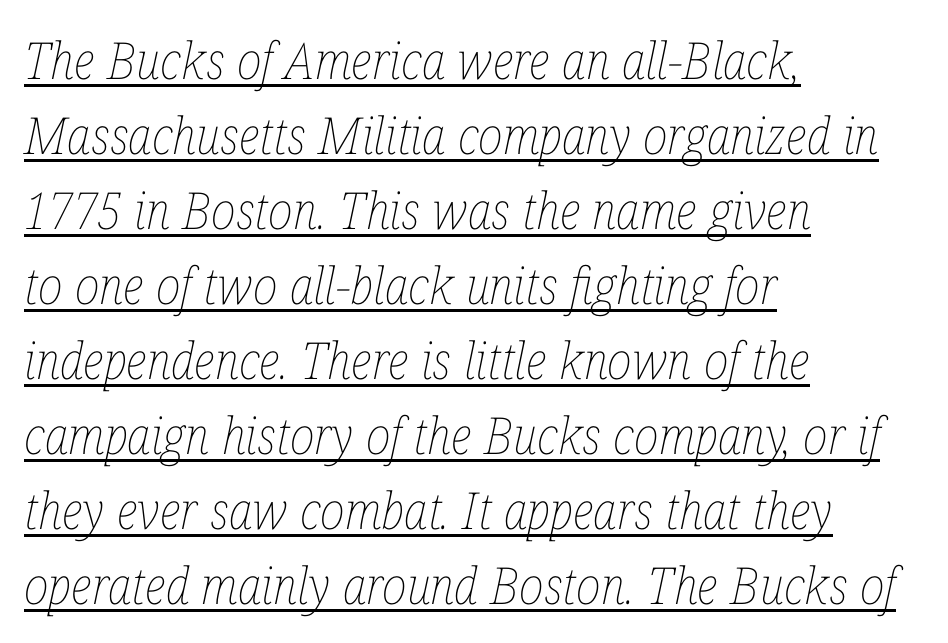
Q: Is the text bold? A: No.
Q: Is the text italic (slanted)? A: Yes, it leans right by about 12 degrees.
Q: Is the text underlined? A: Yes.
Q: How is the paragraph aligned? A: Left-aligned.
Q: Is the spacing between letters normal or unusually wide? A: Normal.
Q: Is the spacing between lines tight, normal or loose? A: Normal.
Q: Width (condensed, normal, or wide)? A: Condensed.
Q: Stroke contrast? A: Low.
Q: x-height? A: Medium.
Q: Monospaced? A: No.
